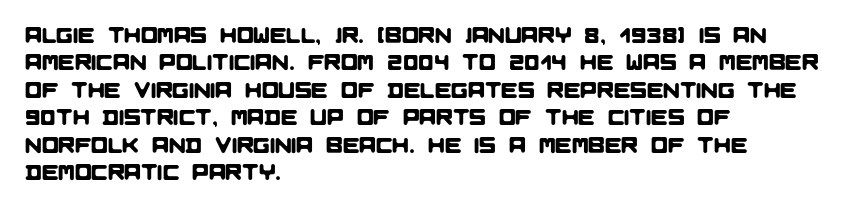
Q: Is the text underlined? A: No.
Q: How is the paragraph aligned? A: Left-aligned.
Q: Is the spacing between letters normal or unusually wide? A: Normal.
Q: Is the spacing between lines tight, normal or loose? A: Normal.
